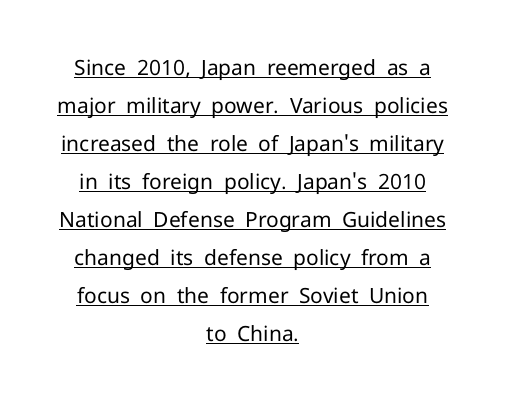
Q: Is the text bold? A: No.
Q: Is the text italic (slanted)? A: No, it is upright.
Q: Is the text underlined? A: Yes.
Q: How is the paragraph aligned? A: Centered.
Q: Is the spacing between letters normal or unusually wide? A: Normal.
